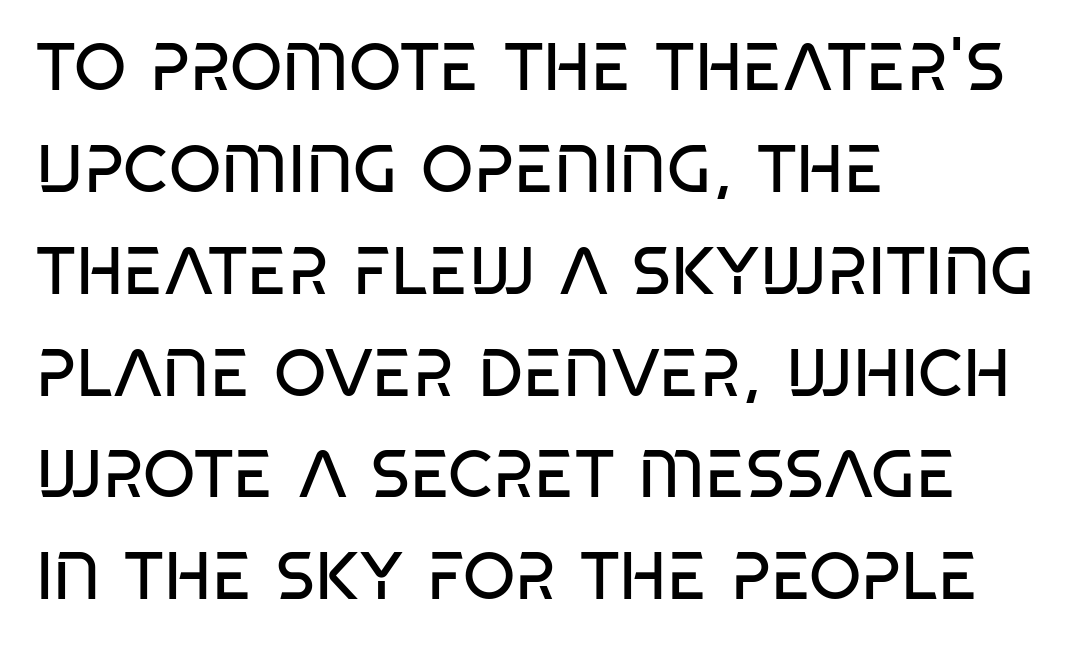
Q: Is the text bold? A: No.
Q: Is the text italic (slanted)? A: No, it is upright.
Q: Is the typeface a serif or a sans-serif typeface? A: Sans-serif.
Q: Is the text underlined? A: No.
Q: How is the paragraph aligned? A: Left-aligned.
Q: Is the spacing between letters normal or unusually wide? A: Normal.
Q: Is the spacing between lines tight, normal or loose? A: Normal.
Q: Width (condensed, normal, or wide)? A: Condensed.
Q: Stroke contrast? A: Low.
Q: x-height? A: Large.
Q: Monospaced? A: No.
